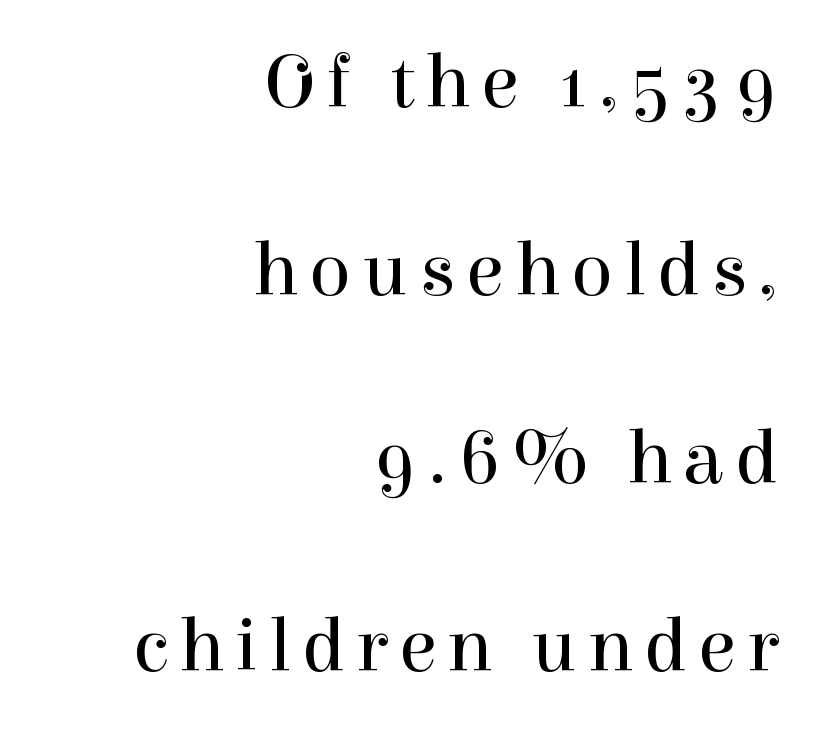
{"serif": "yes", "italic": "no", "bold": "no", "weight": "regular", "width": "normal", "stroke_contrast": "high", "x_height": "medium", "monospaced": "no", "underline": "no", "align": "right", "line_spacing": "loose", "line_spacing_ratio": 2.44, "glyph_px": 77}
